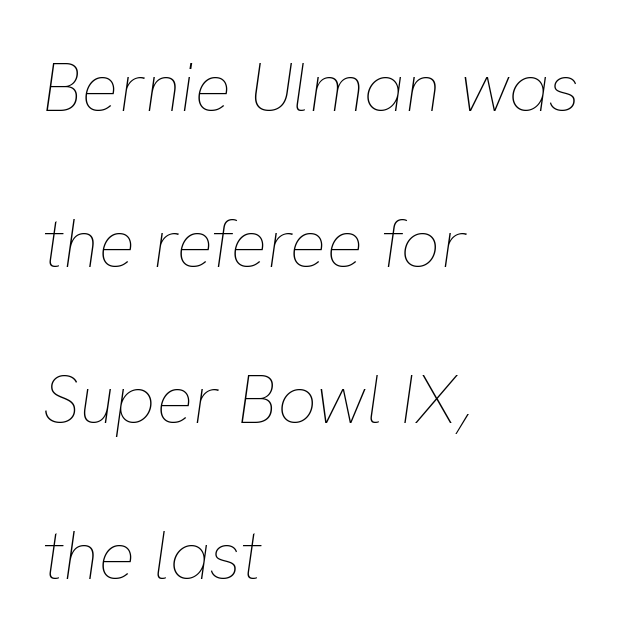
The image shows 69 px thin type, italic (leaning right); set left-aligned, loose line spacing (2.26x), normal letter spacing, not underlined; low stroke contrast and a medium x-height.
